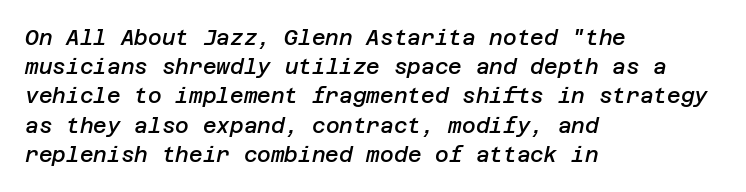
The paragraph has a hard left edge and a soft right edge. Caption: standard tracking, unaltered. A fair bit of extra ink — the face is semibold, not bold. Every character sits at an angle, as italics do. Glance below the letters and you will spot only blank space.
